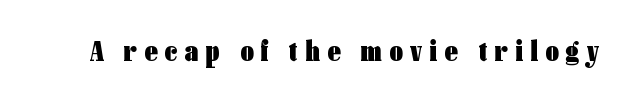
A dark, heavy texture on the line: the type is bold. Each letter's strokes conclude bluntly, with no projecting serifs. The passage shown has open, widely tracked lettering throughout. The letters stand upright; this is a roman face.
